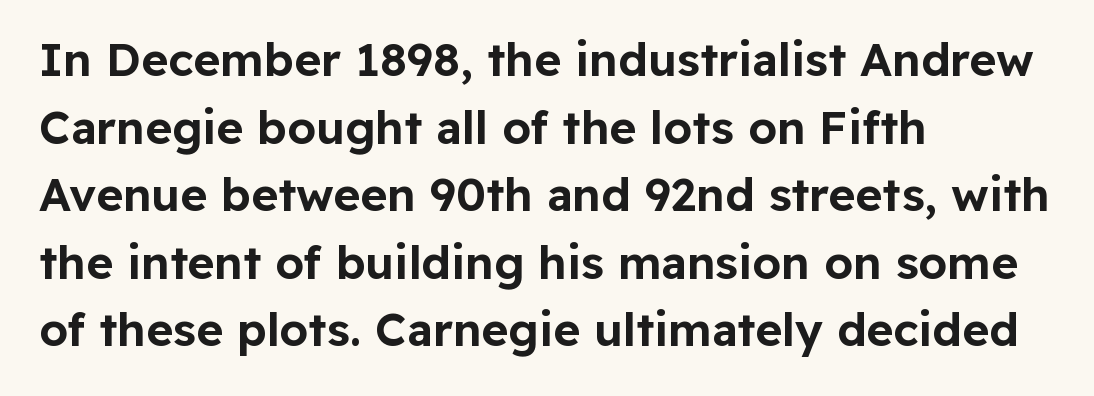
Upright lettering throughout. The compositor pushed each line to the left boundary. Clear beneath every line of the passage. You could not count columns in this text — the font is proportionally spaced.
